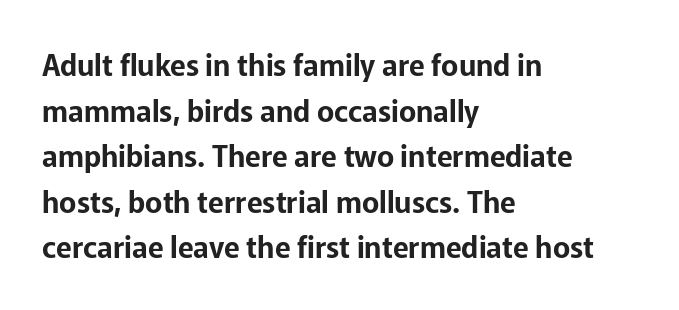
Q: Is the text italic (slanted)? A: No, it is upright.
Q: Is the typeface a serif or a sans-serif typeface? A: Sans-serif.
Q: Is the text underlined? A: No.
Q: How is the paragraph aligned? A: Left-aligned.
Q: Is the spacing between letters normal or unusually wide? A: Normal.
Q: Is the spacing between lines tight, normal or loose? A: Normal.
Q: Width (condensed, normal, or wide)? A: Normal.
Q: Stroke contrast? A: Low.
Q: x-height? A: Medium.
Q: Monospaced? A: No.
